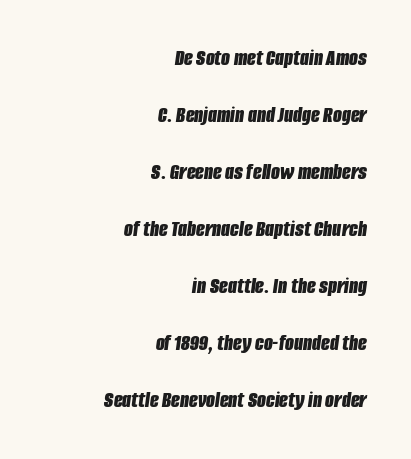
The image shows 23 px bold type, italic (leaning right); set right-aligned, loose line spacing (2.48x), normal letter spacing, not underlined.
